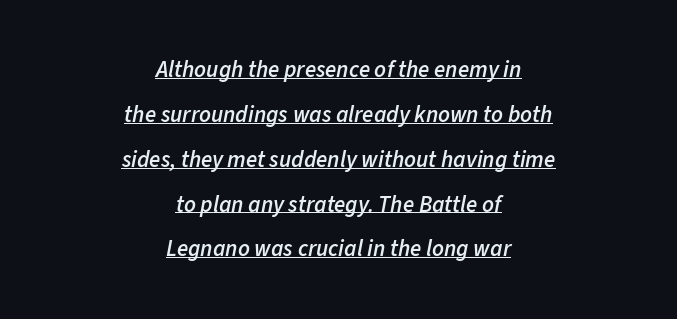
The image shows 23 px text type, italic (leaning right); set centered, loose line spacing (1.95x), normal letter spacing, underlined.
